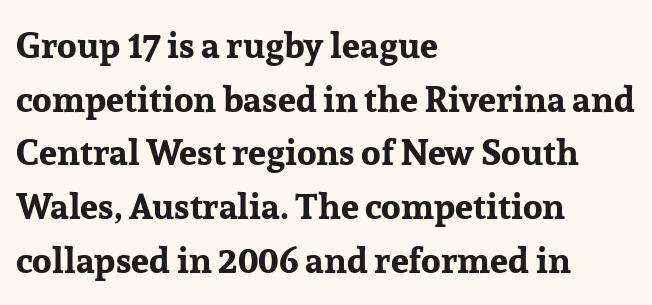
Q: Is the text bold? A: Yes.
Q: Is the text italic (slanted)? A: No, it is upright.
Q: Is the typeface a serif or a sans-serif typeface? A: Serif.
Q: Is the text underlined? A: No.
Q: How is the paragraph aligned? A: Left-aligned.
Q: Is the spacing between letters normal or unusually wide? A: Normal.
Q: Is the spacing between lines tight, normal or loose? A: Normal.
Q: Width (condensed, normal, or wide)? A: Normal.
Q: Stroke contrast? A: Low.
Q: x-height? A: Medium.
Q: Monospaced? A: No.
